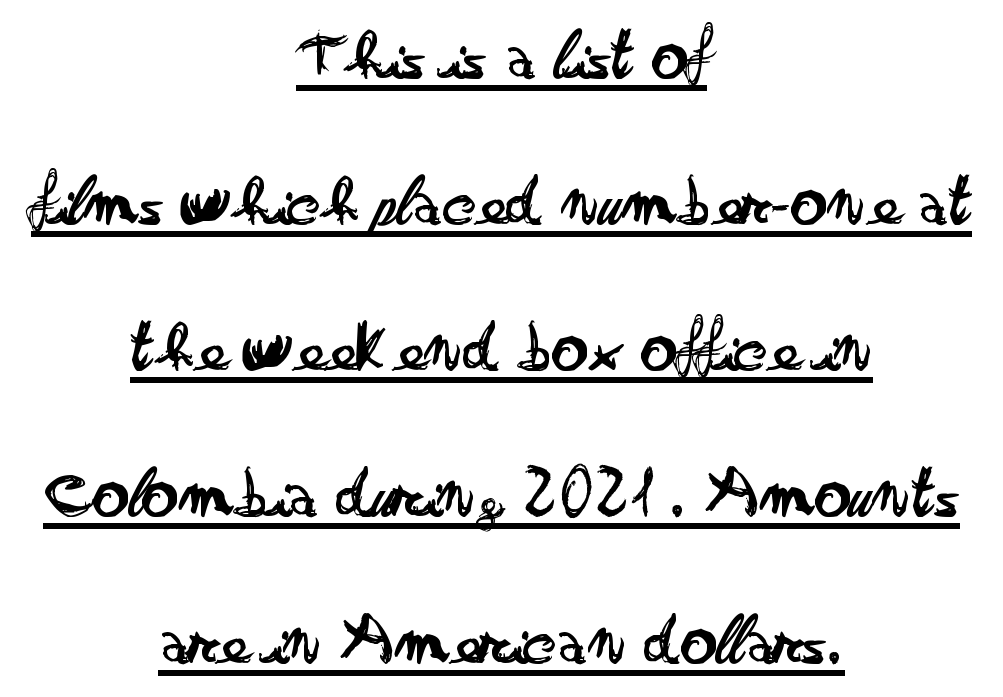
Q: Is the text bold? A: No.
Q: Is the text italic (slanted)? A: No, it is upright.
Q: Is the typeface a serif or a sans-serif typeface? A: Sans-serif.
Q: Is the text underlined? A: Yes.
Q: How is the paragraph aligned? A: Centered.
Q: Is the spacing between letters normal or unusually wide? A: Normal.
Q: Is the spacing between lines tight, normal or loose? A: Loose.
Q: Width (condensed, normal, or wide)? A: Wide.
Q: Stroke contrast? A: Low.
Q: x-height? A: Small.
Q: Monospaced? A: No.
